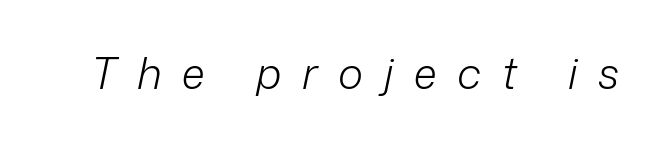
Q: Is the text bold? A: No.
Q: Is the text italic (slanted)? A: Yes, it leans right by about 12 degrees.
Q: Is the text underlined? A: No.
Q: Is the spacing between letters normal or unusually wide? A: Unusually wide.
Q: Width (condensed, normal, or wide)? A: Normal.
Q: Stroke contrast? A: Low.
Q: x-height? A: Medium.
Q: Monospaced? A: No.
